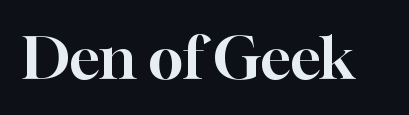
Q: Is the text italic (slanted)? A: No, it is upright.
Q: Is the typeface a serif or a sans-serif typeface? A: Serif.
Q: Is the text underlined? A: No.
Q: Is the spacing between letters normal or unusually wide? A: Normal.
Q: Width (condensed, normal, or wide)? A: Normal.
Q: Stroke contrast? A: High.
Q: x-height? A: Medium.
Q: Monospaced? A: No.
